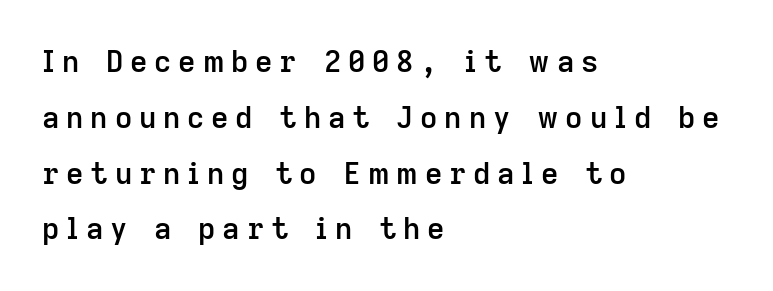
{"serif": "no", "italic": "no", "bold": "semi", "weight": "semibold", "width": "normal", "stroke_contrast": "low", "x_height": "medium", "monospaced": "no", "underline": "no", "align": "left", "line_spacing_ratio": 1.86, "letter_spacing": "wide", "letter_spacing_em": 0.23, "glyph_px": 30}
